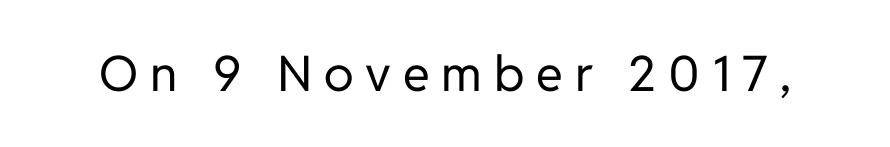
Q: Is the text bold? A: No.
Q: Is the text italic (slanted)? A: No, it is upright.
Q: Is the typeface a serif or a sans-serif typeface? A: Sans-serif.
Q: Is the text underlined? A: No.
Q: Is the spacing between letters normal or unusually wide? A: Unusually wide.
Q: Width (condensed, normal, or wide)? A: Normal.
Q: Stroke contrast? A: Low.
Q: x-height? A: Medium.
Q: Monospaced? A: No.
